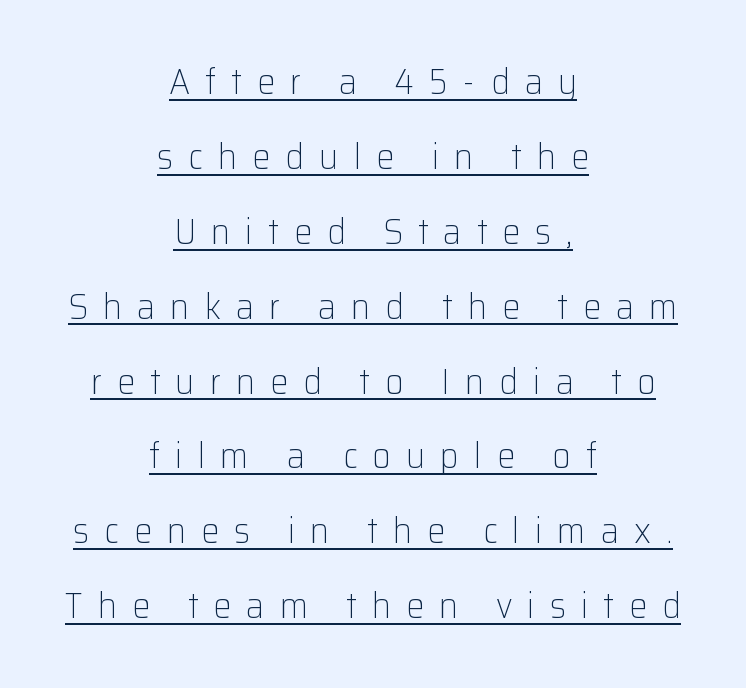
Q: Is the text bold? A: No.
Q: Is the text italic (slanted)? A: No, it is upright.
Q: Is the typeface a serif or a sans-serif typeface? A: Sans-serif.
Q: Is the text underlined? A: Yes.
Q: How is the paragraph aligned? A: Centered.
Q: Is the spacing between letters normal or unusually wide? A: Unusually wide.
Q: Is the spacing between lines tight, normal or loose? A: Loose.
Q: Width (condensed, normal, or wide)? A: Normal.
Q: Stroke contrast? A: Low.
Q: x-height? A: Medium.
Q: Monospaced? A: No.
